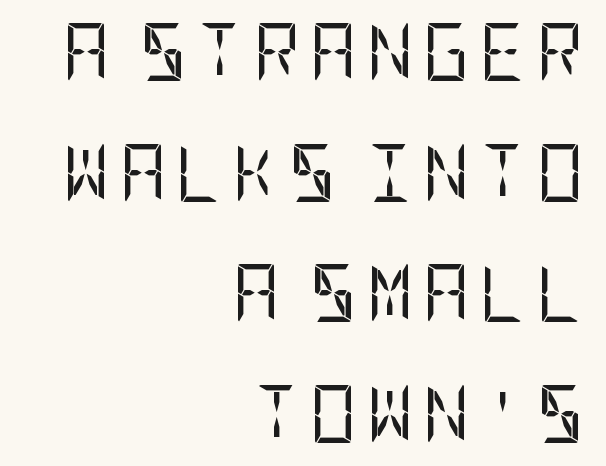
{"serif": "no", "italic": "no", "bold": "no", "weight": "regular", "width": "condensed", "stroke_contrast": "low", "x_height": "large", "underline": "no", "align": "right", "line_spacing": "loose", "line_spacing_ratio": 2.08, "glyph_px": 58}
